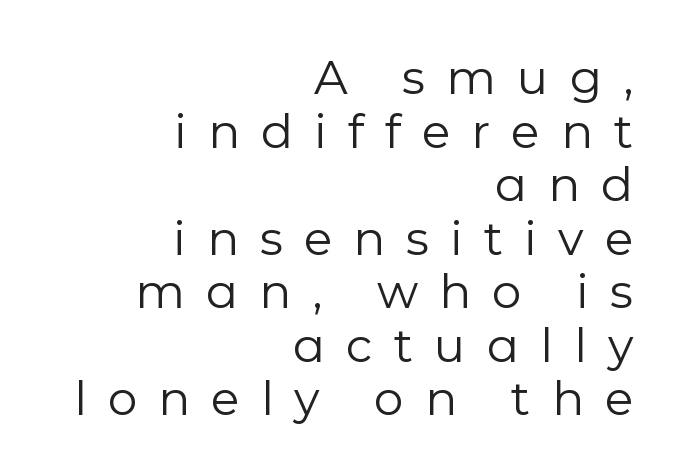
The image shows 47 px regular-weight sans-serif type, upright; set right-aligned, tight line spacing (1.14x), unusually wide letter spacing (+0.45 em), not underlined; low stroke contrast and a medium x-height.
